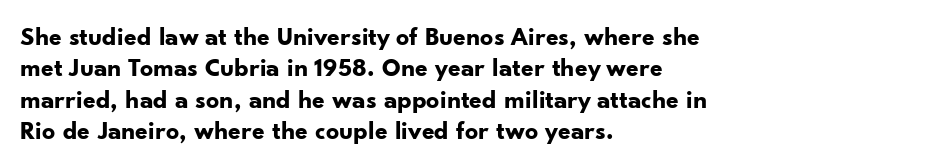
Posture: straight, roman, zero tilt. A student would call this left alignment; a typographer would say flush left, rag right. Rule under the text: the space is simply empty. Between one letter and the next there's only the usual sliver of space. Plenty of ink on the page — the face is bold.
